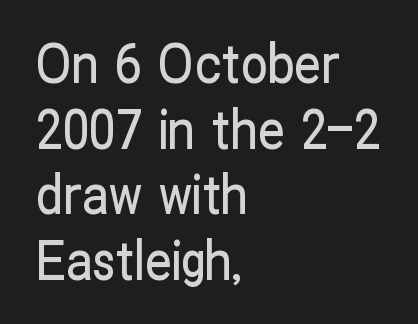
The face used here is a sans, in the tradition of grotesques and geometrics. Standard letterfit; no display-style spreading of the glyphs. Quick note: underline off. The letters advance in unequal steps, a hallmark of proportional type.
